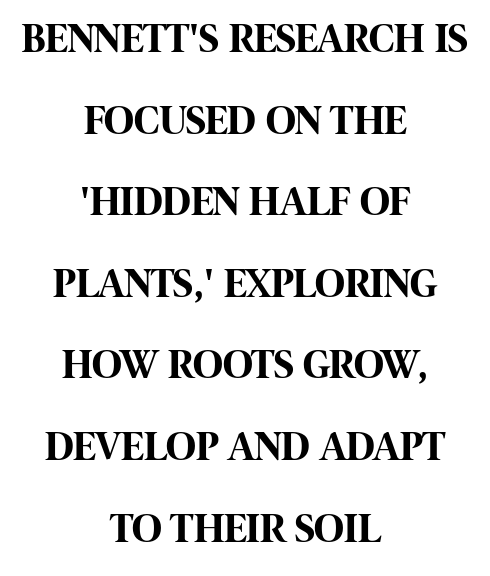
The image shows 41 px bold, condensed sans-serif type, upright; set centered, loose line spacing (1.99x), normal letter spacing, not underlined; high stroke contrast and a large x-height.
